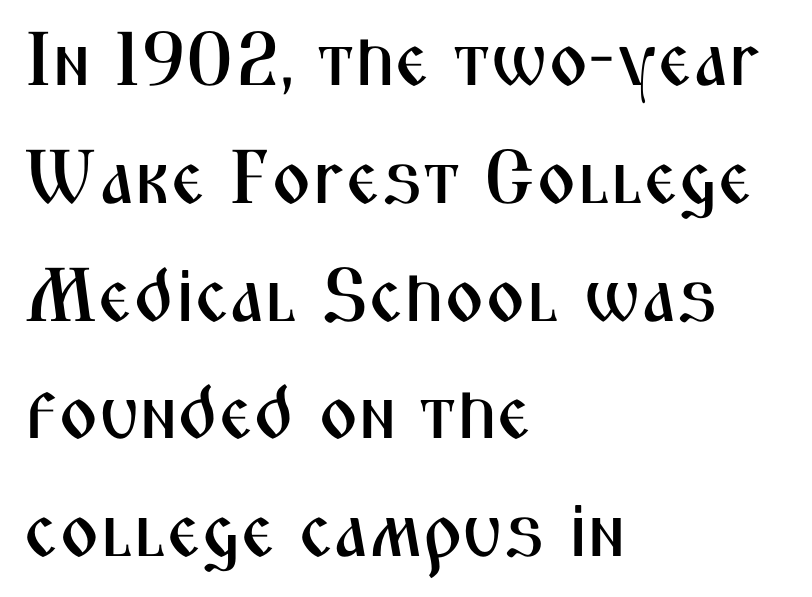
Has an underline been added? It has not. Notice how the passage keeps a crisp vertical edge on the left only. Character widths vary here, with narrow letters taking less room than wide ones. These lines are composed in type without serifs. Ordinary non-slanted type is in use. Letter spacing: default.
